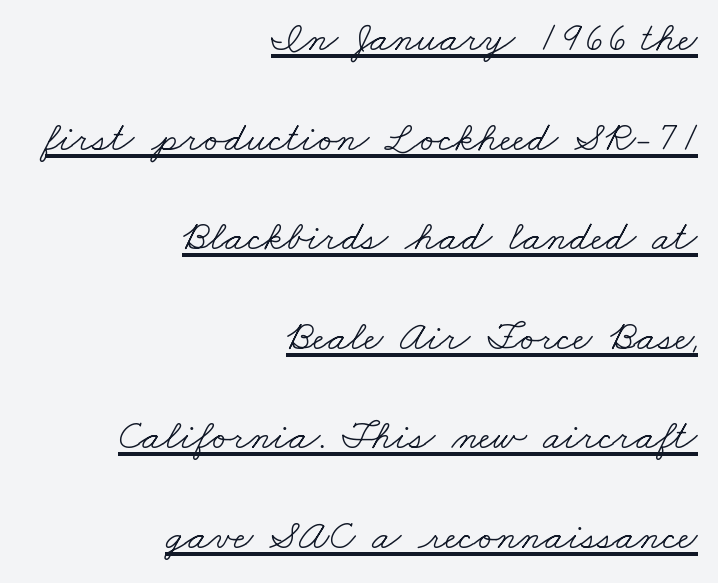
Underline: present. The letters advance in unequal steps, a hallmark of proportional type. The horizontal fit of the characters is conventional and even. The letters carry serifs — small finishing strokes at the ends of their stems.
